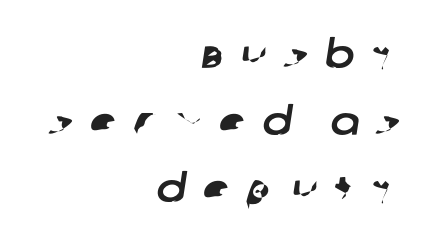
{"serif": "no", "width": "normal", "stroke_contrast": "low", "x_height": "large", "monospaced": "no", "underline": "no", "align": "right", "line_spacing_ratio": 1.72, "letter_spacing": "wide", "letter_spacing_em": 0.43, "glyph_px": 39}
